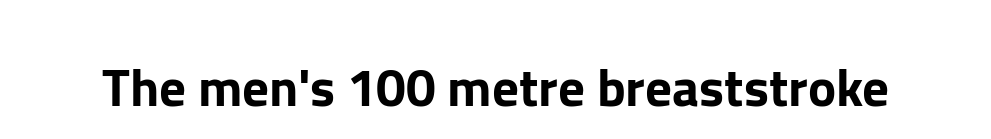
The image shows 53 px sans-serif type, upright; set normal letter spacing, not underlined; low stroke contrast and a medium x-height.
